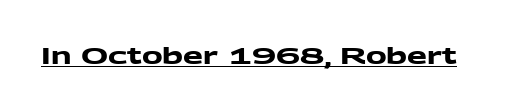
{"bold": "yes", "underline": "yes", "letter_spacing": "normal", "letter_spacing_em": 0.0, "glyph_px": 23}
